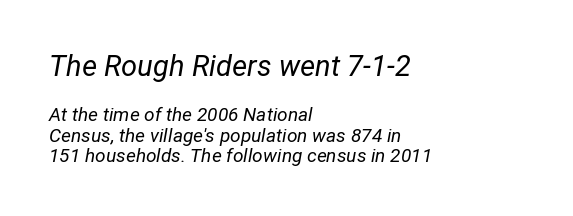
{"italic": "yes", "lean": "right", "slant_degrees": 12, "bold": "no", "weight": "regular", "width": "normal", "stroke_contrast": "low", "x_height": "medium", "monospaced": "no", "underline": "no", "align": "left", "line_spacing": "tight", "line_spacing_ratio": 1.07, "letter_spacing": "normal", "letter_spacing_em": 0.0, "larger_block": "first", "size_ratio": 1.53, "glyph_px": 29}
